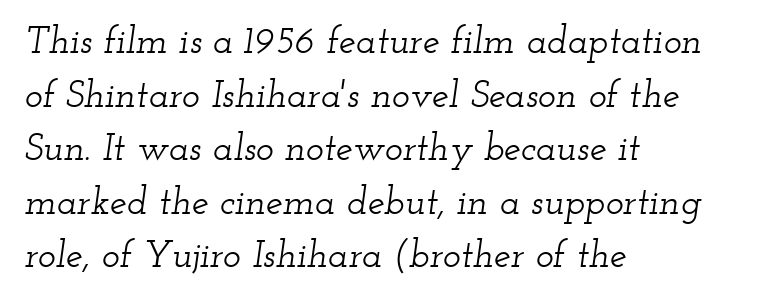
{"serif": "yes", "italic": "yes", "lean": "right", "slant_degrees": 12, "width": "wide", "stroke_contrast": "low", "x_height": "small", "monospaced": "no", "underline": "no", "align": "left", "line_spacing": "normal", "line_spacing_ratio": 1.41, "letter_spacing": "normal", "letter_spacing_em": 0.0, "glyph_px": 38}
